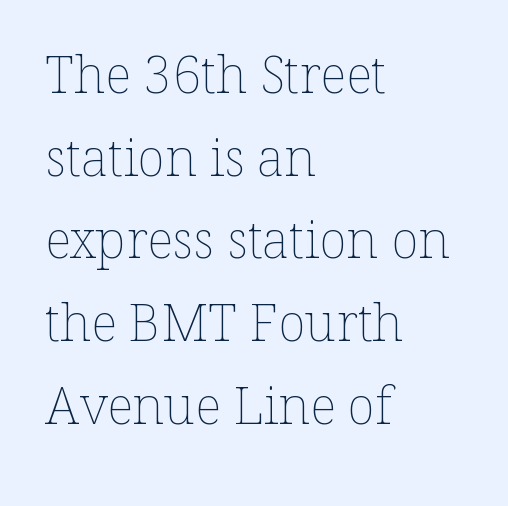
Q: Is the text bold? A: No.
Q: Is the text italic (slanted)? A: No, it is upright.
Q: Is the text underlined? A: No.
Q: How is the paragraph aligned? A: Left-aligned.
Q: Is the spacing between letters normal or unusually wide? A: Normal.
Q: Is the spacing between lines tight, normal or loose? A: Normal.
Q: Width (condensed, normal, or wide)? A: Normal.
Q: Stroke contrast? A: Low.
Q: x-height? A: Medium.
Q: Monospaced? A: No.
